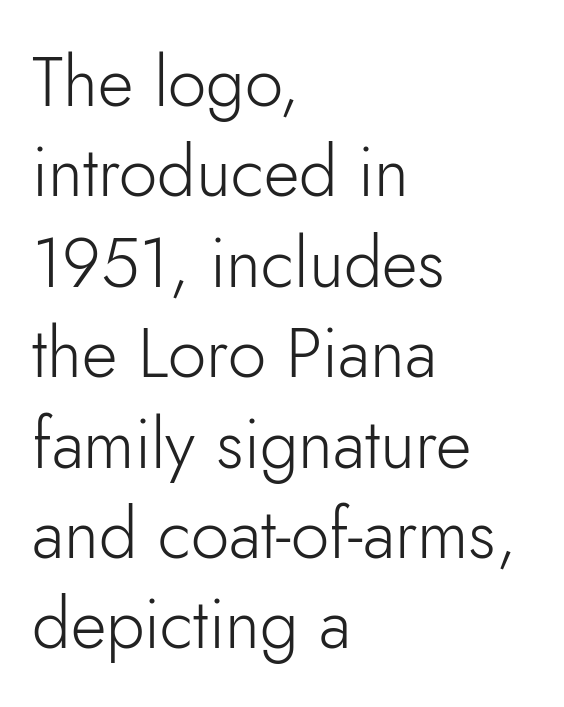
Glance below the letters and you will spot only blank space. The horizontal fit of the characters is conventional and even. A typesetter would call this leading conventional body-copy spacing. The letters advance in unequal steps, a hallmark of proportional type. I'd call this a sans setting — the letters go barefoot. Counters stay open thanks to moderate or lighter strokes.
